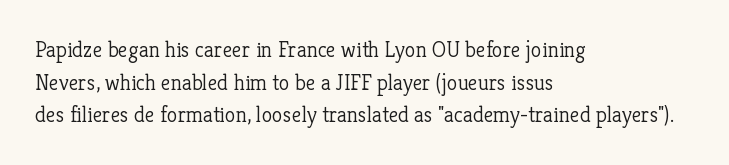
{"italic": "no", "bold": "no", "underline": "no", "align": "left", "line_spacing": "normal", "line_spacing_ratio": 1.48, "letter_spacing": "normal", "letter_spacing_em": 0.0, "glyph_px": 22}
